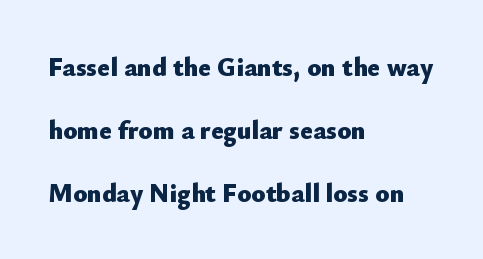
The image shows 26 px bold type, upright; set left-aligned, loose line spacing (2.43x), normal letter spacing, not underlined.
